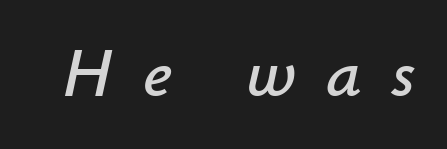
The image shows 70 px text type, italic (leaning right); set unusually wide letter spacing (+0.42 em), not underlined; low stroke contrast and a small x-height.
